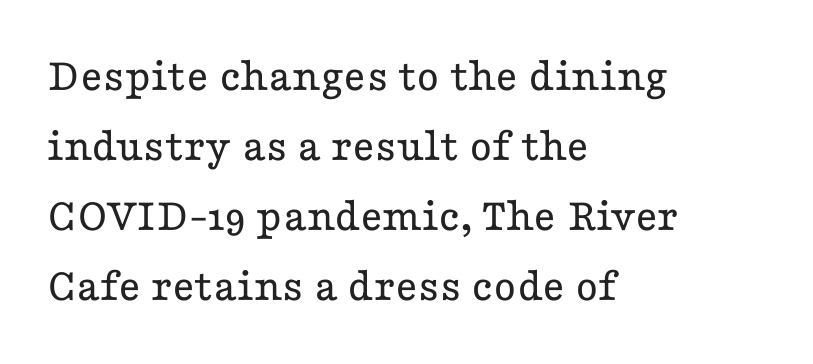
{"serif": "yes", "italic": "no", "bold": "no", "weight": "regular", "width": "wide", "stroke_contrast": "low", "x_height": "medium", "monospaced": "no", "underline": "no", "align": "left", "line_spacing": "normal", "line_spacing_ratio": 1.46, "letter_spacing": "normal", "letter_spacing_em": 0.0, "glyph_px": 48}
